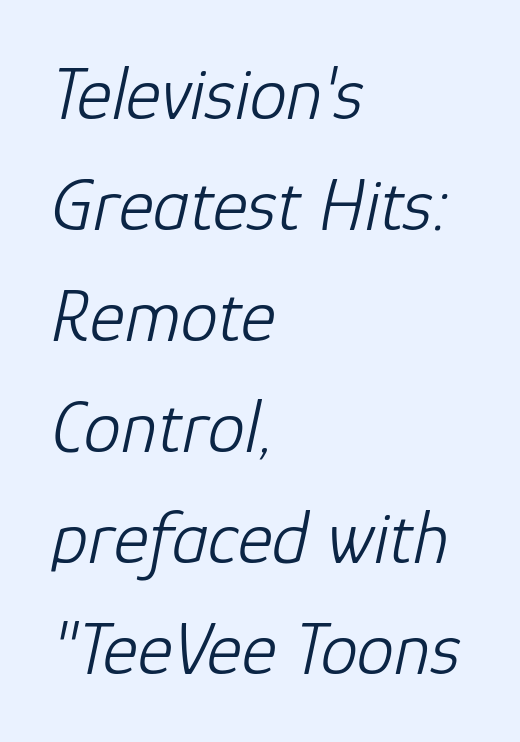
Vertical stems look standard width or narrower in stroke. Is this a fixed-width face? No — the glyphs have proportional, varying widths. The rows are spaced the way most documents space them. A typesetter would call this zero additional tracking. Tall strokes in this sample are angled rather than plumb.
